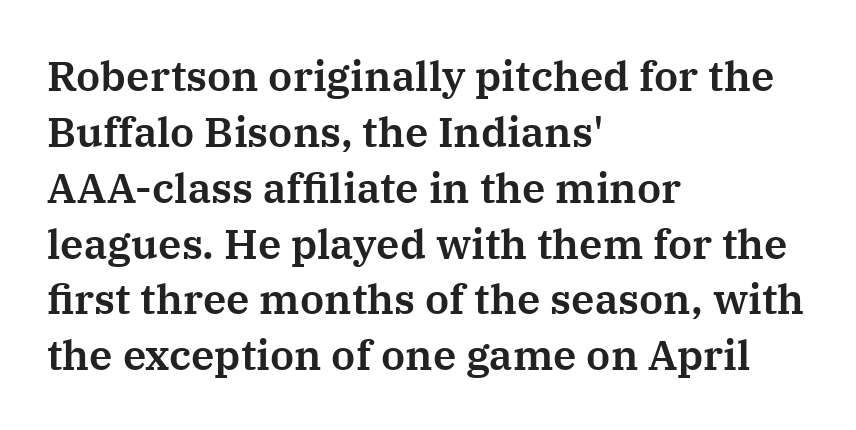
Q: Is the text italic (slanted)? A: No, it is upright.
Q: Is the typeface a serif or a sans-serif typeface? A: Serif.
Q: Is the text underlined? A: No.
Q: How is the paragraph aligned? A: Left-aligned.
Q: Is the spacing between letters normal or unusually wide? A: Normal.
Q: Is the spacing between lines tight, normal or loose? A: Normal.
Q: Width (condensed, normal, or wide)? A: Normal.
Q: Stroke contrast? A: Medium.
Q: x-height? A: Medium.
Q: Monospaced? A: No.
